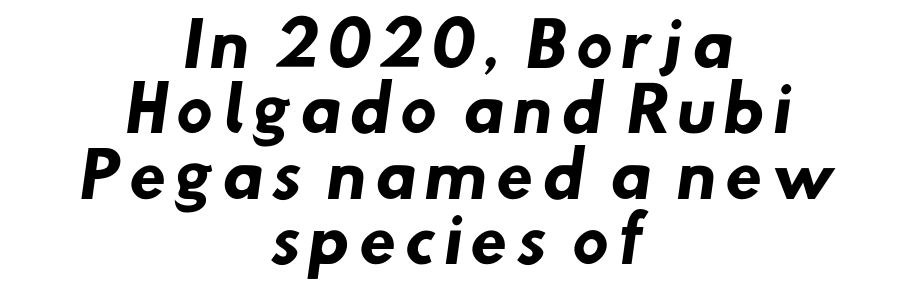
Chunky letters — that's bold for sure. Are there feet on the stems? There aren't — it's a sans. The typesetter chose a symmetrical, centered arrangement here. Looks like regular typesetting: each glyph gets only the width it needs.
